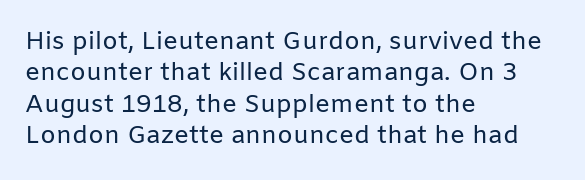
The image shows 25 px text type, upright; set left-aligned, normal line spacing (1.26x), normal letter spacing, not underlined.
